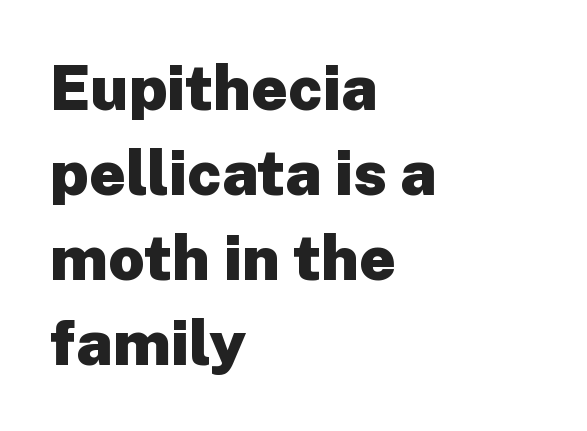
Has an underline been added? It has not. Is the letter spacing exaggerated? No — it looks like the ordinary default. Notice how thick the strokes are: this is what a full bold looks like. Proportional: the letters do not fall into vertical columns. A roman cut, with each character standing at attention.
